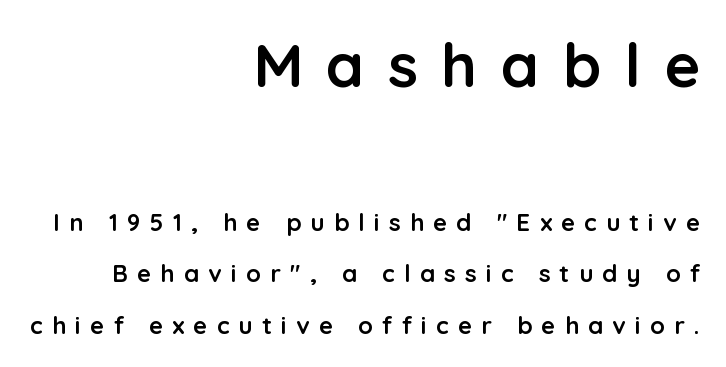
Lines of text with bare space underneath. The block of text is sparse from top to bottom, with ample space between rows. Is the type bold? Yes — the strokes are clearly thick and heavy. The letters advance in unequal steps, a hallmark of proportional type.
